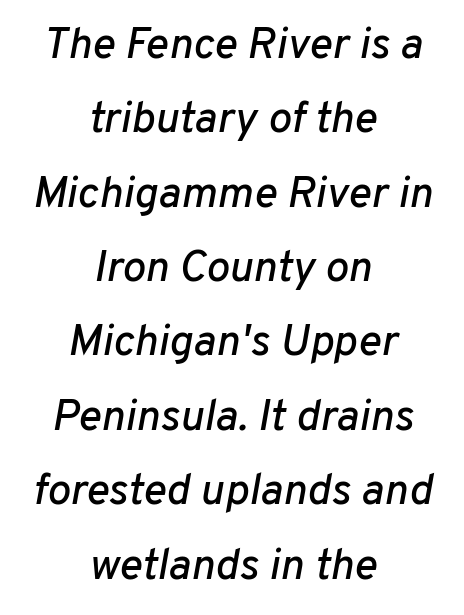
Q: Is the text italic (slanted)? A: Yes, it leans right by about 10 degrees.
Q: Is the text underlined? A: No.
Q: How is the paragraph aligned? A: Centered.
Q: Is the spacing between letters normal or unusually wide? A: Normal.
Q: Is the spacing between lines tight, normal or loose? A: Normal.
Q: Width (condensed, normal, or wide)? A: Normal.
Q: Stroke contrast? A: Low.
Q: x-height? A: Medium.
Q: Monospaced? A: No.
